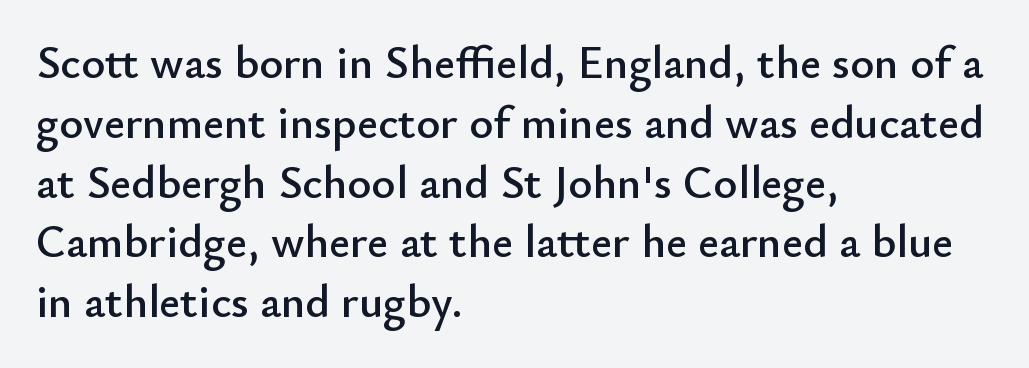
The image shows 46 px sans-serif type, upright; set left-aligned, normal line spacing (1.3x), normal letter spacing, not underlined; low stroke contrast and a small x-height.
